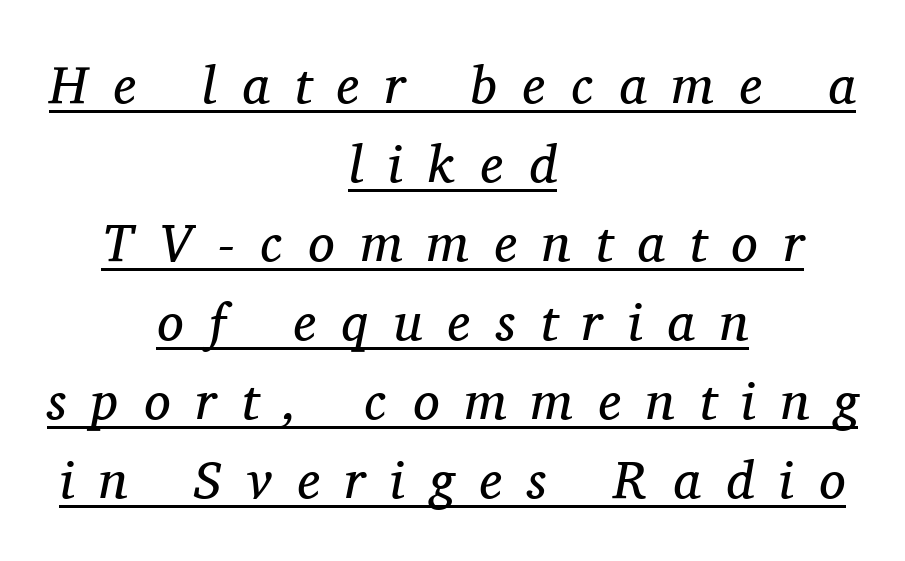
The image shows 53 px regular-weight serif type, italic (leaning right); set centered, normal line spacing (1.49x), unusually wide letter spacing (+0.48 em), underlined; medium stroke contrast and a medium x-height.
